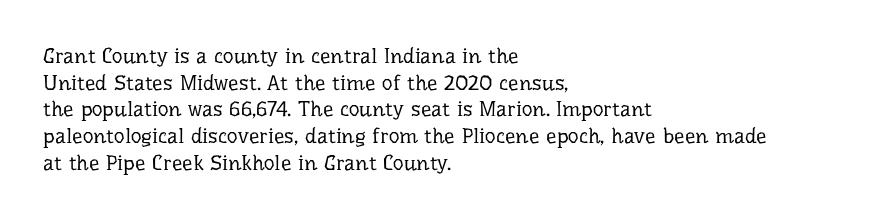
The image shows 21 px text type, upright; set left-aligned, normal line spacing (1.27x), normal letter spacing, not underlined.
